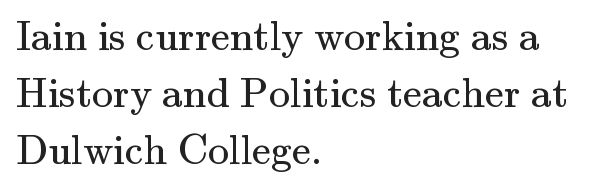
{"serif": "yes", "italic": "no", "bold": "no", "weight": "regular", "width": "normal", "stroke_contrast": "medium", "x_height": "small", "monospaced": "no", "underline": "no", "align": "left", "line_spacing": "normal", "line_spacing_ratio": 1.36, "letter_spacing": "normal", "letter_spacing_em": 0.0, "glyph_px": 42}
